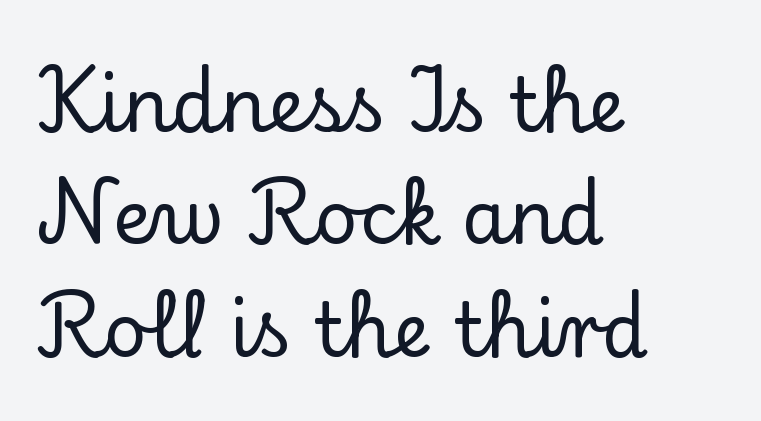
The image shows 74 px serif type, upright; set left-aligned, normal line spacing (1.52x), normal letter spacing, not underlined; low stroke contrast and a small x-height.
